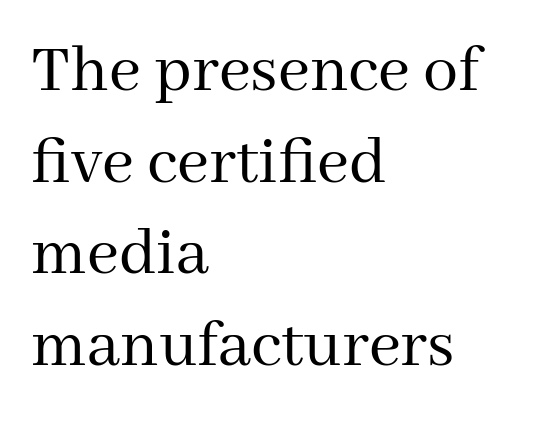
The image shows 70 px regular-weight serif type, upright; set left-aligned, normal line spacing (1.31x), normal letter spacing, not underlined; medium stroke contrast and a medium x-height.
